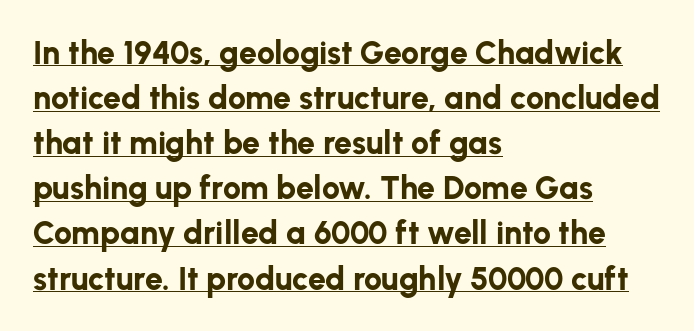
Q: Is the text bold? A: Yes.
Q: Is the text italic (slanted)? A: No, it is upright.
Q: Is the typeface a serif or a sans-serif typeface? A: Sans-serif.
Q: Is the text underlined? A: Yes.
Q: How is the paragraph aligned? A: Left-aligned.
Q: Is the spacing between letters normal or unusually wide? A: Normal.
Q: Is the spacing between lines tight, normal or loose? A: Normal.
Q: Width (condensed, normal, or wide)? A: Normal.
Q: Stroke contrast? A: Low.
Q: x-height? A: Medium.
Q: Monospaced? A: No.
